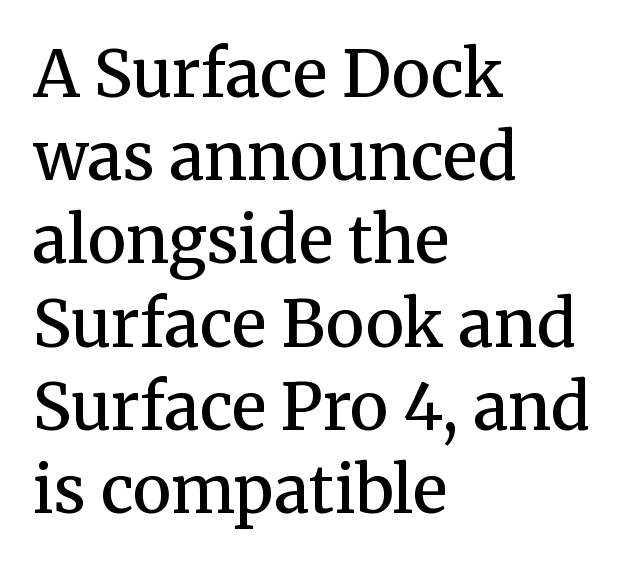
{"serif": "yes", "italic": "no", "bold": "semi", "weight": "semibold", "width": "normal", "stroke_contrast": "medium", "x_height": "medium", "monospaced": "no", "underline": "no", "align": "left", "line_spacing": "normal", "line_spacing_ratio": 1.28, "letter_spacing": "normal", "letter_spacing_em": 0.0, "glyph_px": 65}
